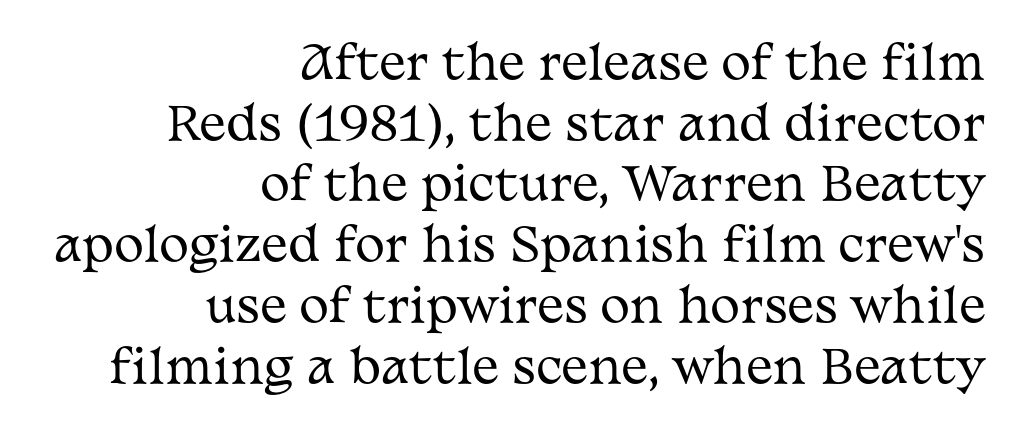
Do the letters lean? They stand straight. Layout note: lines flush right. Classification — serif. The foot of each line stays bare and open. This sample uses plain, unmodified letter spacing.
